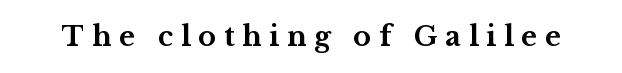
{"italic": "no", "bold": "yes", "underline": "no", "letter_spacing": "wide", "letter_spacing_em": 0.29, "glyph_px": 27}
